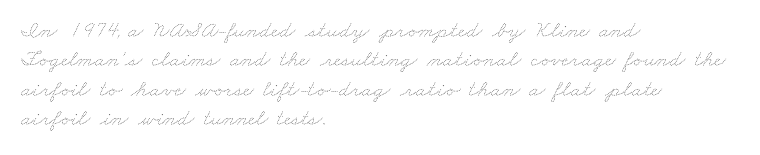
{"bold": "no", "underline": "no", "align": "left", "line_spacing": "normal", "line_spacing_ratio": 1.28, "letter_spacing": "normal", "letter_spacing_em": 0.0, "glyph_px": 23}
